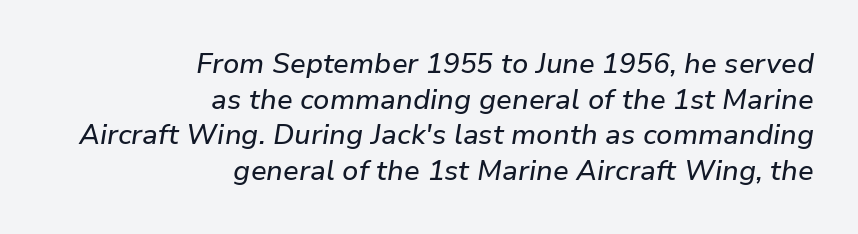
Q: Is the text italic (slanted)? A: Yes, it leans right by about 9 degrees.
Q: Is the text underlined? A: No.
Q: How is the paragraph aligned? A: Right-aligned.
Q: Is the spacing between letters normal or unusually wide? A: Normal.
Q: Is the spacing between lines tight, normal or loose? A: Normal.
Q: Width (condensed, normal, or wide)? A: Normal.
Q: Stroke contrast? A: Low.
Q: x-height? A: Medium.
Q: Monospaced? A: No.
